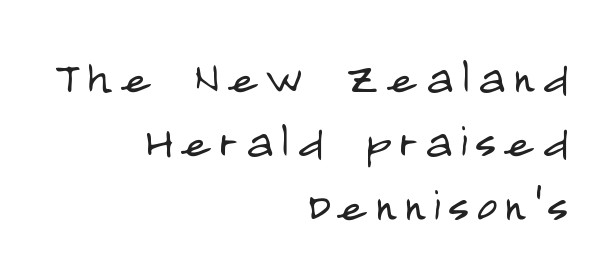
Ink coverage per letter is moderate at most. This sample trades vertical openness for compactness between lines. Horizontal alignment here is rightward, an uncommon choice for prose. The glyphs in this specimen are sans serif. Quick note: not italic, upright. The space directly below the letters is spotless.
